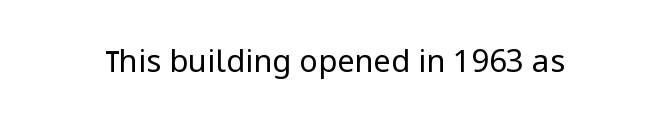
The image shows 31 px regular-weight sans-serif type, upright; set normal letter spacing, not underlined; low stroke contrast and a medium x-height.
